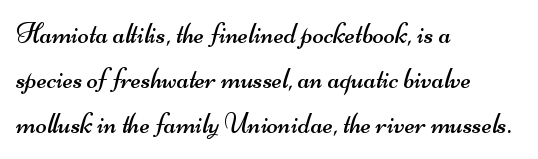
{"serif": "no", "bold": "no", "weight": "regular", "width": "wide", "stroke_contrast": "medium", "x_height": "small", "monospaced": "no", "underline": "no", "align": "left", "line_spacing": "normal", "line_spacing_ratio": 1.56, "letter_spacing": "normal", "letter_spacing_em": 0.0, "glyph_px": 29}
